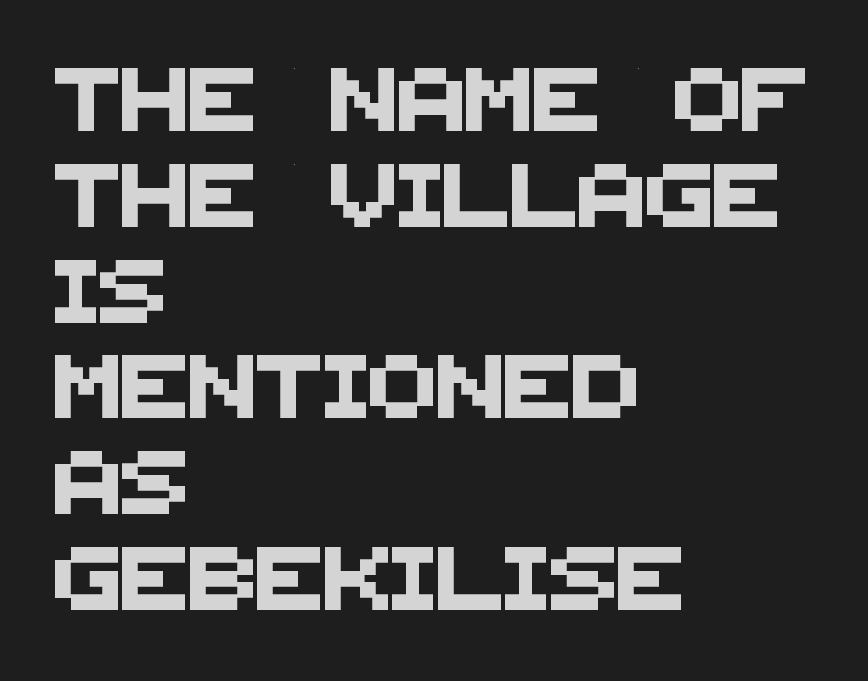
{"serif": "no", "width": "normal", "stroke_contrast": "medium", "x_height": "large", "monospaced": "no", "underline": "no", "align": "left", "line_spacing": "normal", "line_spacing_ratio": 1.52, "letter_spacing": "normal", "letter_spacing_em": 0.0, "glyph_px": 63}
